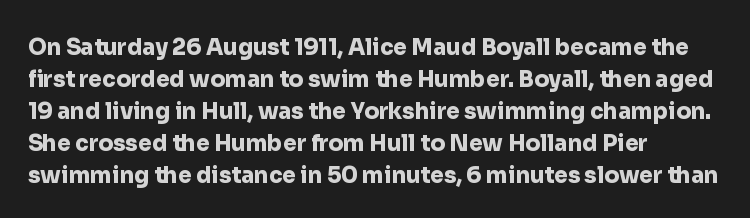
Students, observe: this is what conventionally led text looks like. Ascenders rise straight up at ninety degrees. Pretty heavy lettering here — definitely bold. The words here are not underlined.
